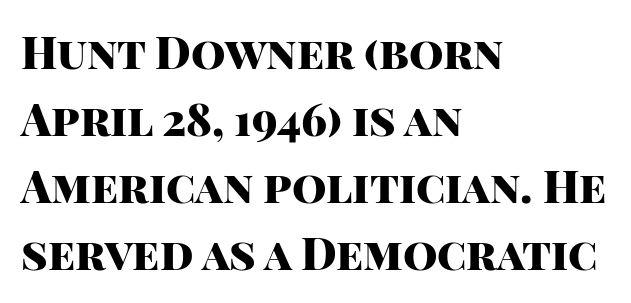
{"serif": "no", "italic": "no", "bold": "yes", "weight": "heavy", "width": "normal", "stroke_contrast": "high", "x_height": "large", "monospaced": "no", "underline": "no", "align": "left", "line_spacing": "normal", "line_spacing_ratio": 1.52, "letter_spacing": "normal", "letter_spacing_em": 0.0, "glyph_px": 44}
